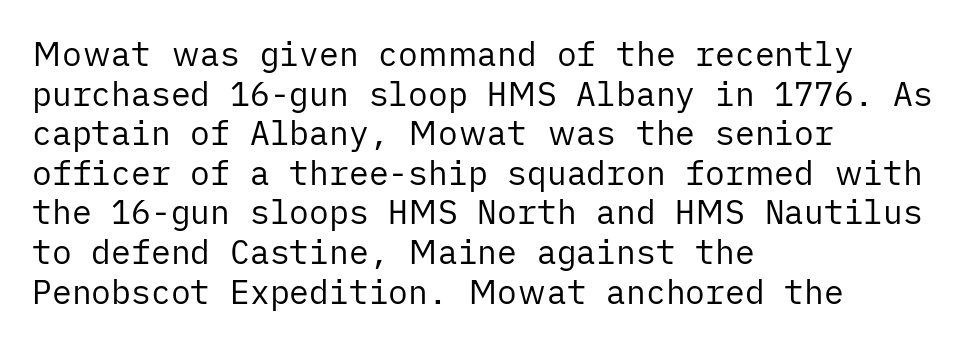
The image shows 33 px regular-weight sans-serif type, upright; set left-aligned, line spacing 1.2x, normal letter spacing, not underlined; low stroke contrast and a medium x-height.
